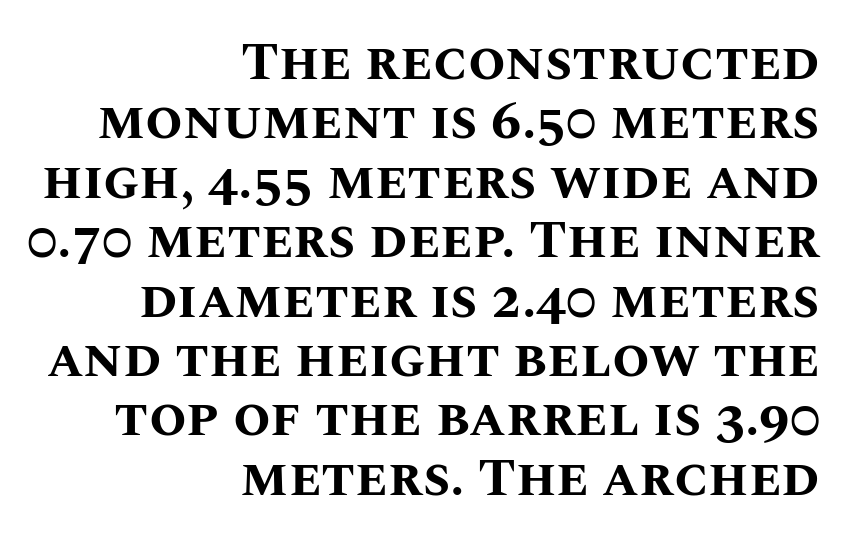
The image shows 54 px bold type, upright; set right-aligned, tight line spacing (1.1x), normal letter spacing, not underlined; medium stroke contrast and a large x-height.
